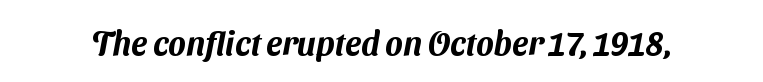
{"serif": "no", "width": "normal", "stroke_contrast": "medium", "x_height": "medium", "monospaced": "no", "underline": "no", "letter_spacing": "normal", "letter_spacing_em": 0.0, "glyph_px": 33}
